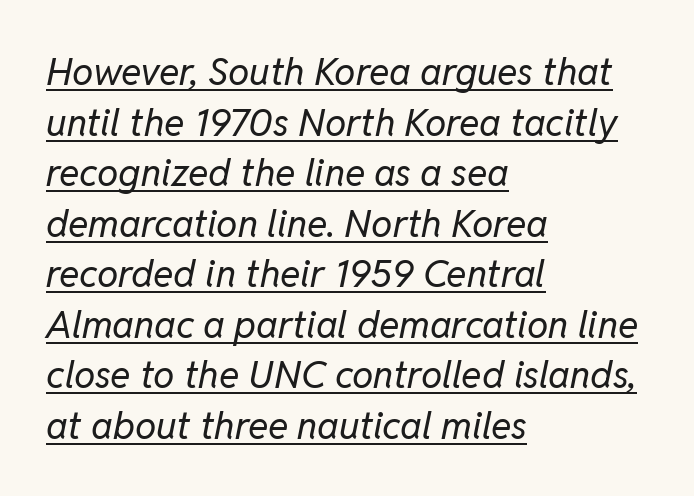
{"italic": "yes", "lean": "right", "slant_degrees": 11, "bold": "no", "weight": "regular", "width": "normal", "stroke_contrast": "low", "x_height": "medium", "monospaced": "no", "underline": "yes", "align": "left", "line_spacing": "normal", "line_spacing_ratio": 1.33, "letter_spacing": "normal", "letter_spacing_em": 0.0, "glyph_px": 38}
